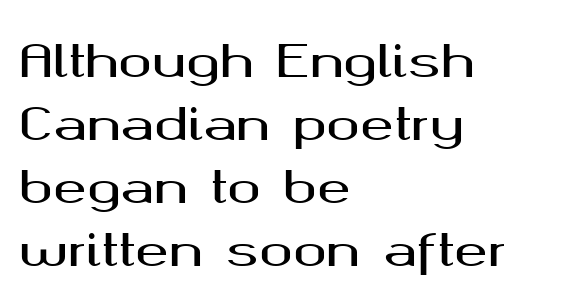
{"serif": "no", "italic": "no", "width": "wide", "stroke_contrast": "medium", "x_height": "medium", "monospaced": "no", "underline": "no", "align": "left", "line_spacing": "normal", "line_spacing_ratio": 1.4, "letter_spacing": "normal", "letter_spacing_em": 0.0, "glyph_px": 45}
